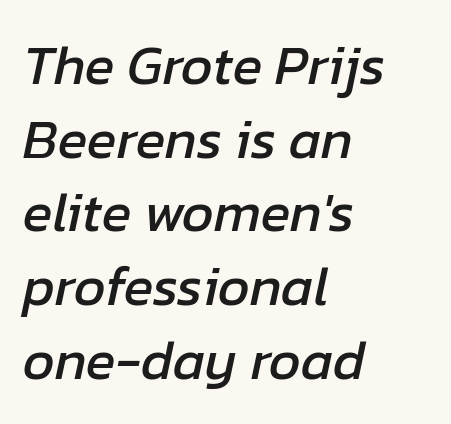
Q: Is the text italic (slanted)? A: Yes, it leans right by about 12 degrees.
Q: Is the text underlined? A: No.
Q: How is the paragraph aligned? A: Left-aligned.
Q: Is the spacing between letters normal or unusually wide? A: Normal.
Q: Is the spacing between lines tight, normal or loose? A: Normal.
Q: Width (condensed, normal, or wide)? A: Normal.
Q: Stroke contrast? A: Low.
Q: x-height? A: Medium.
Q: Monospaced? A: No.
